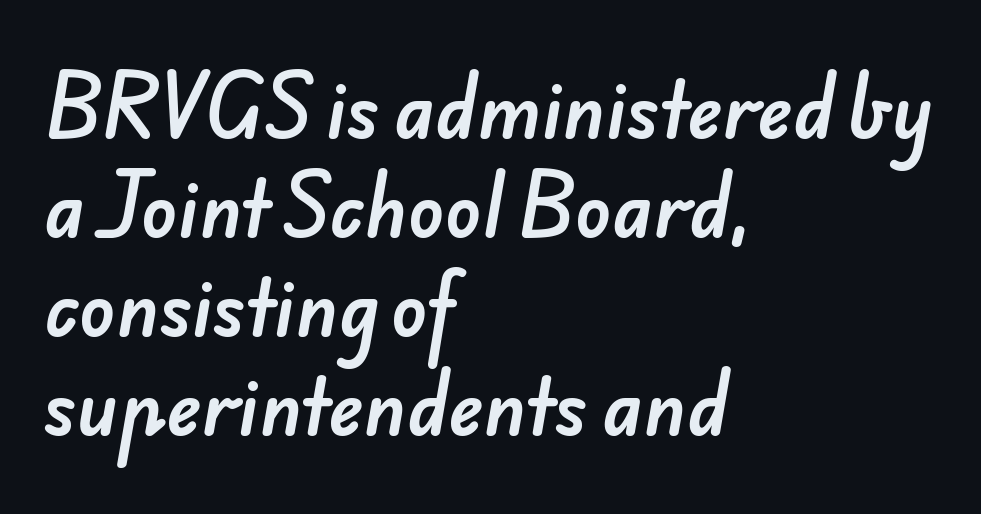
The image shows 74 px sans-serif type; set left-aligned, normal line spacing (1.34x), normal letter spacing, not underlined; low stroke contrast and a small x-height.
